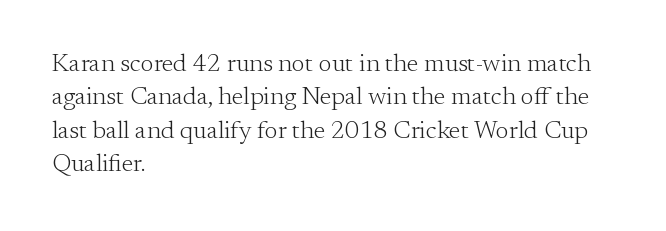
Notice how the stems are strictly vertical — no italics here. Clear beneath every line of the passage. Compared with typical paragraphs, the rows here are spaced about the same. The letters look calm and open, with moderate or lighter stems. Spacing between characters is what you'd get straight out of the box.
